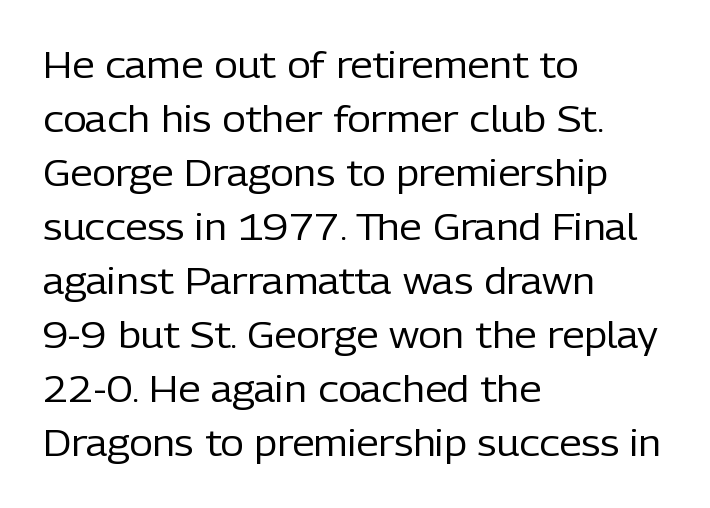
Type without underlining. The face looks like a standard text weight, possibly lighter. A sans-serif font was chosen for this passage. Whoever set this chose a conventional vertical rhythm.
